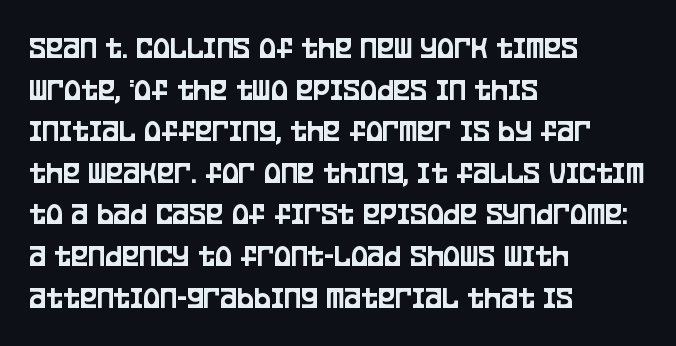
Line beginnings align vertically; line endings do not. You could not count columns in this text — the font is proportionally spaced. Underlining? Definitely not there. This sample keeps an unexceptional amount of space between lines.
